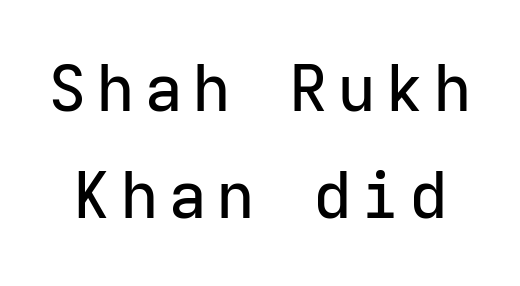
Vertical spacing — default. Think of a typewriter: that constant character pitch is what you see here. The lettering stays uniformly vertical, giving the passage a roman look. A bare baseline throughout the passage. Serif or sans? Sans — the stroke terminals are bare.
